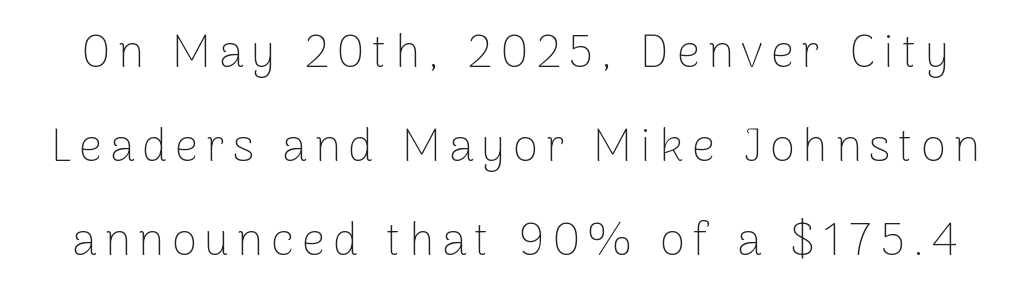
{"serif": "no", "italic": "no", "bold": "no", "weight": "thin", "width": "normal", "stroke_contrast": "low", "x_height": "medium", "monospaced": "no", "underline": "no", "line_spacing": "loose", "line_spacing_ratio": 2.04, "glyph_px": 46}
